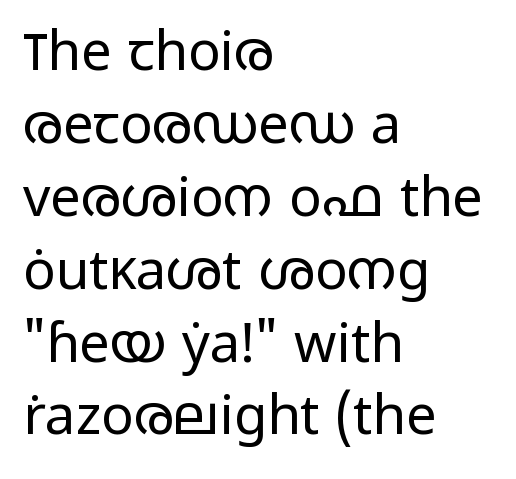
The image shows 54 px regular-weight, wide sans-serif type, upright; set left-aligned, normal line spacing (1.35x), normal letter spacing, not underlined; low stroke contrast and a medium x-height.
